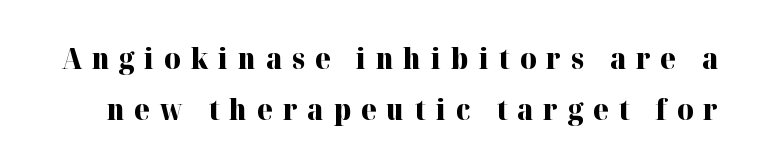
This sample has the flowing, uneven cadence of proportional lettering. Unlike italic type, these characters show no tilt at all. Pretty heavy lettering here — definitely bold. The zone under the glyphs is completely vacant. The face used here is seriffed, in the tradition of book romans.
